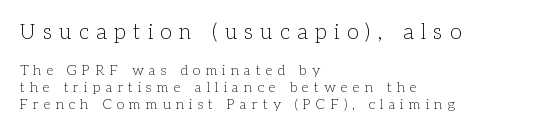
Q: Is the text bold? A: No.
Q: Is the text italic (slanted)? A: No, it is upright.
Q: Is the text underlined? A: No.
Q: How is the paragraph aligned? A: Left-aligned.
Q: Is the spacing between letters normal or unusually wide? A: Unusually wide.
Q: Which block of text is set in a larger size, the first (top) or the second (bottom)? A: The first (top) one.
